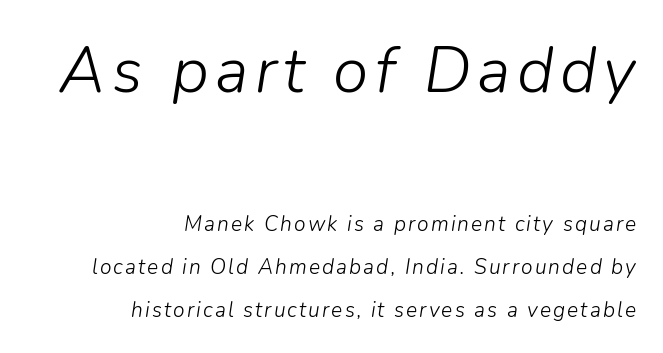
Q: Is the text bold? A: No.
Q: Is the text italic (slanted)? A: Yes, it leans right by about 9 degrees.
Q: Is the text underlined? A: No.
Q: How is the paragraph aligned? A: Right-aligned.
Q: Is the spacing between lines tight, normal or loose? A: Loose.
Q: Which block of text is set in a larger size, the first (top) or the second (bottom)? A: The first (top) one.
Q: Width (condensed, normal, or wide)? A: Normal.
Q: Stroke contrast? A: Low.
Q: x-height? A: Medium.
Q: Monospaced? A: No.
